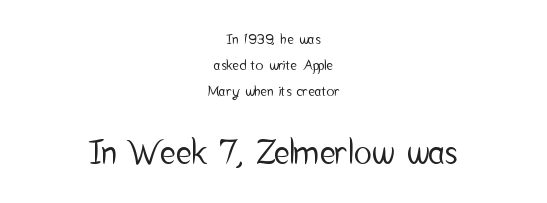
Q: Is the text italic (slanted)? A: No, it is upright.
Q: Is the typeface a serif or a sans-serif typeface? A: Sans-serif.
Q: Is the text underlined? A: No.
Q: How is the paragraph aligned? A: Centered.
Q: Is the spacing between letters normal or unusually wide? A: Normal.
Q: Which block of text is set in a larger size, the first (top) or the second (bottom)? A: The second (bottom) one.
Q: Width (condensed, normal, or wide)? A: Condensed.
Q: Stroke contrast? A: Low.
Q: x-height? A: Medium.
Q: Monospaced? A: No.
